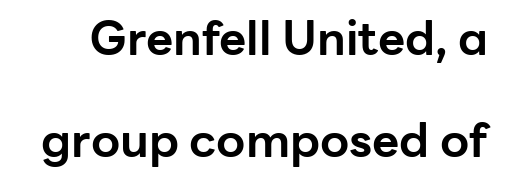
The strip under each line holds only bare page. Tall strokes in this sample are plumb rather than angled. Honestly, the letter spacing is just normal — you wouldn't notice it. The passage shown is typed in a proportional face where columns would drift.
